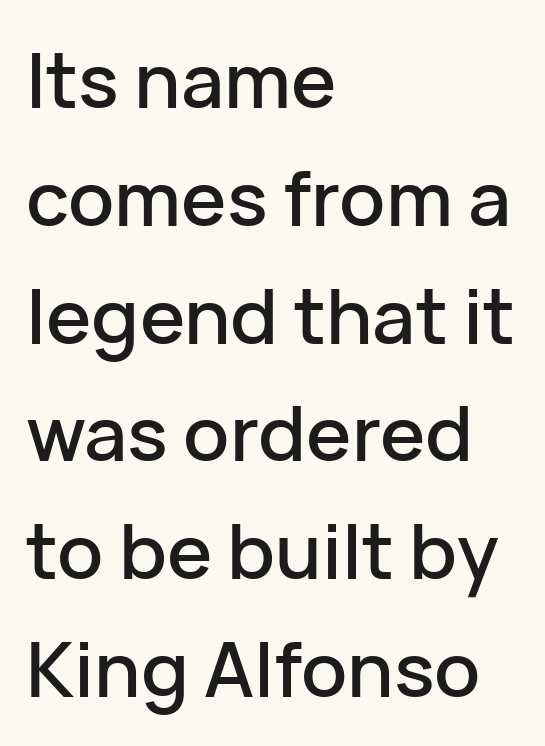
{"serif": "no", "italic": "no", "width": "normal", "stroke_contrast": "low", "x_height": "medium", "monospaced": "no", "underline": "no", "align": "left", "line_spacing": "normal", "line_spacing_ratio": 1.55, "letter_spacing": "normal", "letter_spacing_em": 0.0, "glyph_px": 76}
